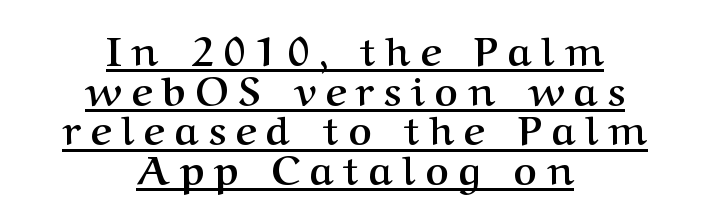
Is this a fixed-width face? No — the glyphs have proportional, varying widths. In terms of posture, this sample is upright. Caption: multi-line text, centered on the measure. The passage shown is typeset with a serif family.
